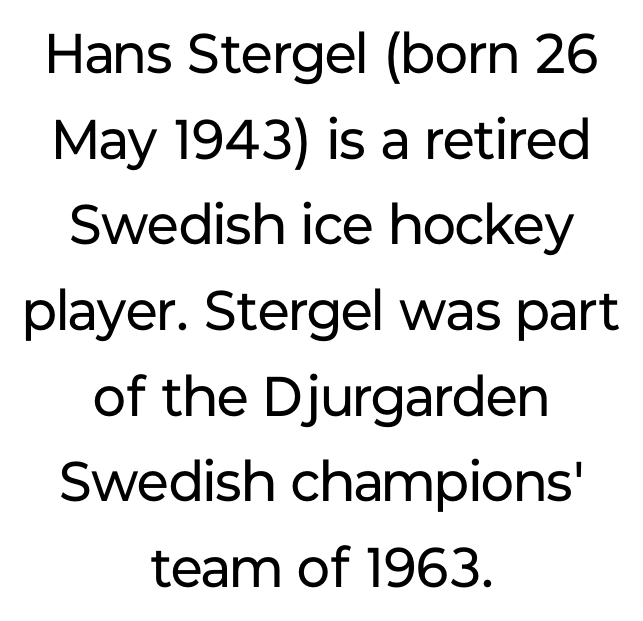
{"serif": "no", "italic": "no", "bold": "no", "weight": "regular", "width": "normal", "stroke_contrast": "low", "x_height": "medium", "monospaced": "no", "underline": "no", "align": "center", "line_spacing": "normal", "line_spacing_ratio": 1.53, "letter_spacing": "normal", "letter_spacing_em": 0.0, "glyph_px": 56}
